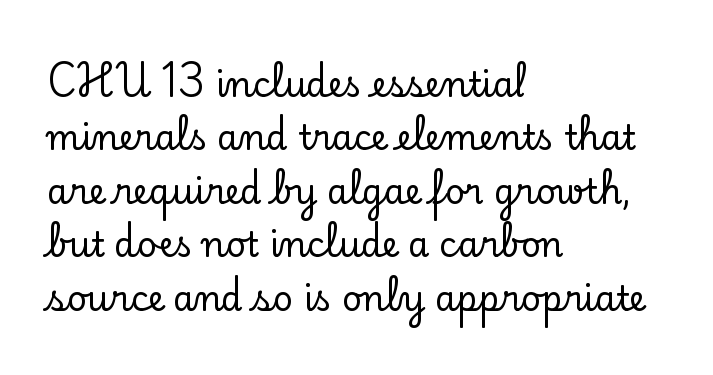
The image shows 34 px serif type, upright; set left-aligned, normal line spacing (1.57x), normal letter spacing, not underlined; low stroke contrast and a small x-height.
